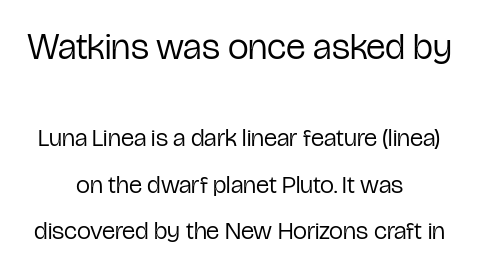
Q: Is the text bold? A: No.
Q: Is the text italic (slanted)? A: No, it is upright.
Q: Is the typeface a serif or a sans-serif typeface? A: Sans-serif.
Q: Is the text underlined? A: No.
Q: How is the paragraph aligned? A: Centered.
Q: Is the spacing between letters normal or unusually wide? A: Normal.
Q: Which block of text is set in a larger size, the first (top) or the second (bottom)? A: The first (top) one.
Q: Width (condensed, normal, or wide)? A: Condensed.
Q: Stroke contrast? A: Low.
Q: x-height? A: Medium.
Q: Monospaced? A: No.
